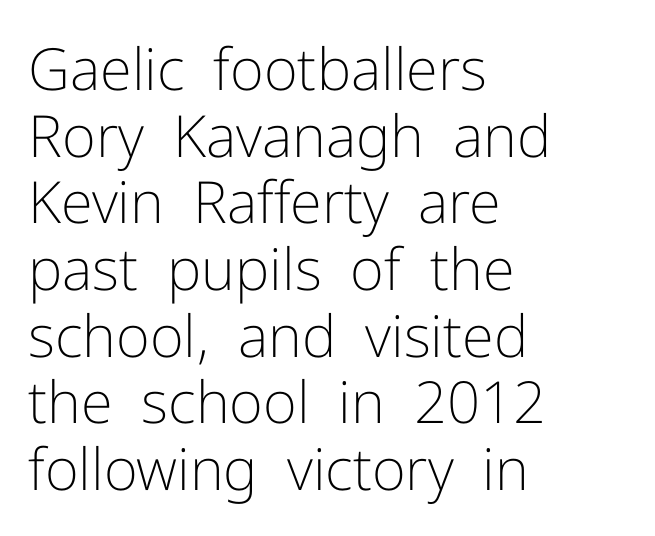
{"serif": "no", "italic": "no", "bold": "no", "weight": "light", "width": "normal", "stroke_contrast": "low", "x_height": "medium", "monospaced": "no", "underline": "no", "align": "left", "line_spacing": "tight", "line_spacing_ratio": 1.15, "letter_spacing": "normal", "letter_spacing_em": 0.0, "glyph_px": 58}
